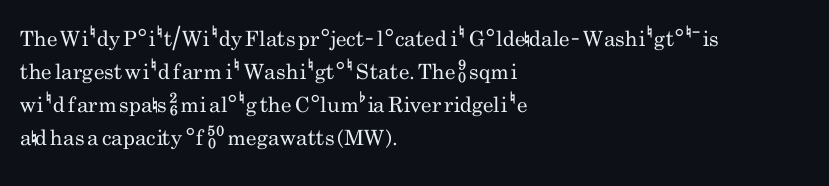
{"italic": "no", "bold": "no", "underline": "no", "align": "left", "line_spacing": "normal", "line_spacing_ratio": 1.57, "letter_spacing": "normal", "letter_spacing_em": 0.0, "glyph_px": 21}
